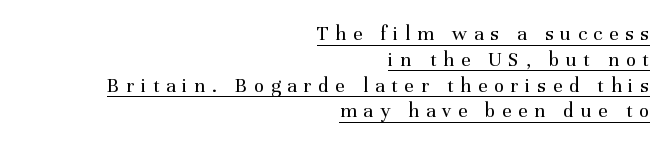
{"italic": "no", "bold": "no", "underline": "yes", "align": "right", "line_spacing_ratio": 1.23, "letter_spacing": "wide", "letter_spacing_em": 0.32, "glyph_px": 21}
